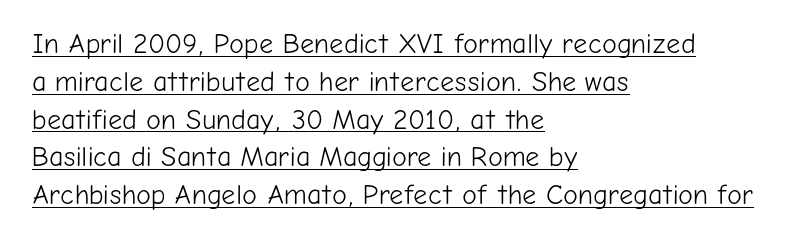
Varying glyph widths throughout — classic text-font behaviour. The letters look calm and open, with moderate or lighter stems. The passage shown stacks its lines at a standard gap. Typeset ragged right — the left edge is the straight one.
